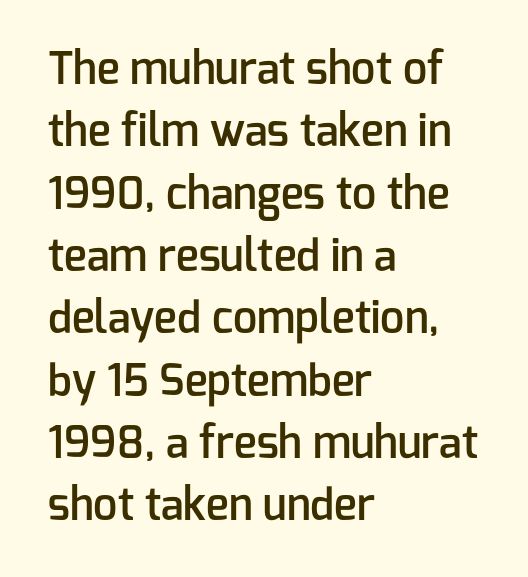
Is the block centered? No — it sits flush against the left margin. Beneath every word, the page is bare. Each new line begins a customary step beneath the previous one. On the weight axis this lands at semibold, roughly 600. Each word holds together tightly as a unit, with standard inter-letter gaps. Character widths vary here, with narrow letters taking less room than wide ones.
